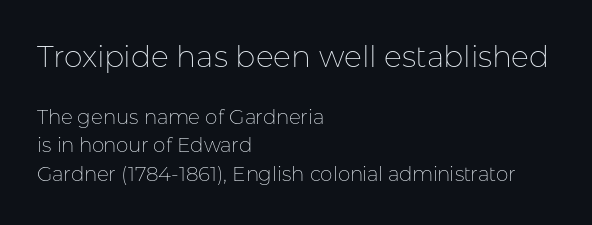
Q: Is the text bold? A: No.
Q: Is the text italic (slanted)? A: No, it is upright.
Q: Is the typeface a serif or a sans-serif typeface? A: Sans-serif.
Q: Is the text underlined? A: No.
Q: How is the paragraph aligned? A: Left-aligned.
Q: Is the spacing between letters normal or unusually wide? A: Normal.
Q: Is the spacing between lines tight, normal or loose? A: Normal.
Q: Which block of text is set in a larger size, the first (top) or the second (bottom)? A: The first (top) one.
Q: Width (condensed, normal, or wide)? A: Normal.
Q: Stroke contrast? A: Low.
Q: x-height? A: Medium.
Q: Monospaced? A: No.
